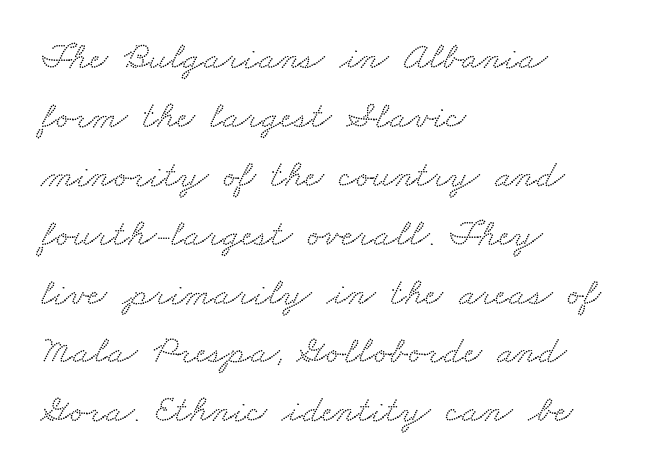
{"serif": "yes", "width": "wide", "stroke_contrast": "low", "x_height": "small", "monospaced": "no", "underline": "no", "align": "left", "line_spacing": "normal", "line_spacing_ratio": 1.51, "letter_spacing": "normal", "letter_spacing_em": 0.0, "glyph_px": 39}
